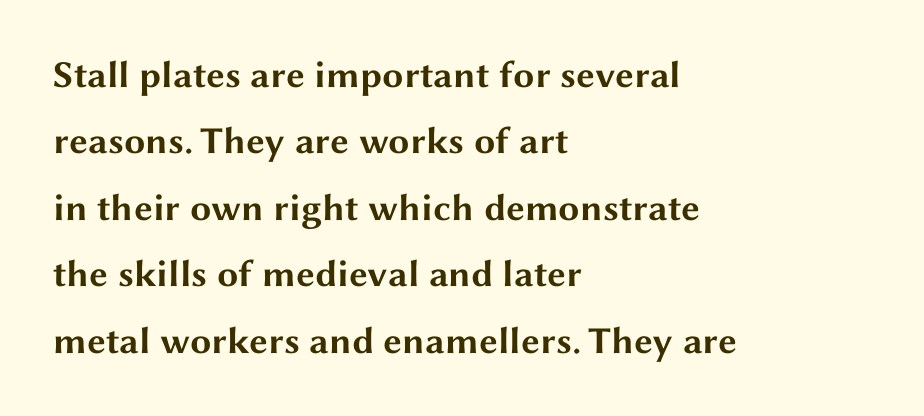
It's the straight-up-and-down kind of type. You could not count columns in this text — the font is proportionally spaced. Compared with typical body copy, the letter spacing here is the same. Glance below the letters and you will spot only blank space.
